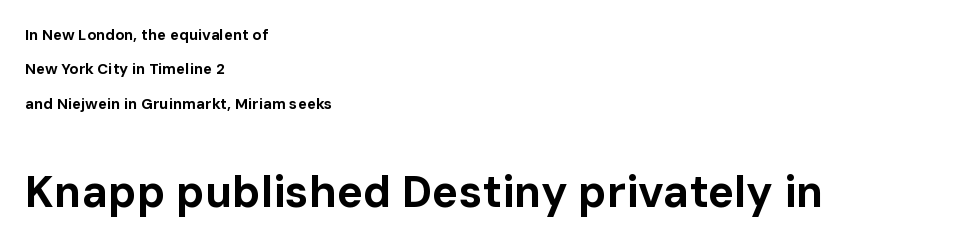
Q: Is the text bold? A: Yes.
Q: Is the text italic (slanted)? A: No, it is upright.
Q: Is the typeface a serif or a sans-serif typeface? A: Sans-serif.
Q: Is the text underlined? A: No.
Q: How is the paragraph aligned? A: Left-aligned.
Q: Is the spacing between letters normal or unusually wide? A: Normal.
Q: Is the spacing between lines tight, normal or loose? A: Loose.
Q: Which block of text is set in a larger size, the first (top) or the second (bottom)? A: The second (bottom) one.
Q: Width (condensed, normal, or wide)? A: Normal.
Q: Stroke contrast? A: Low.
Q: x-height? A: Medium.
Q: Monospaced? A: No.
